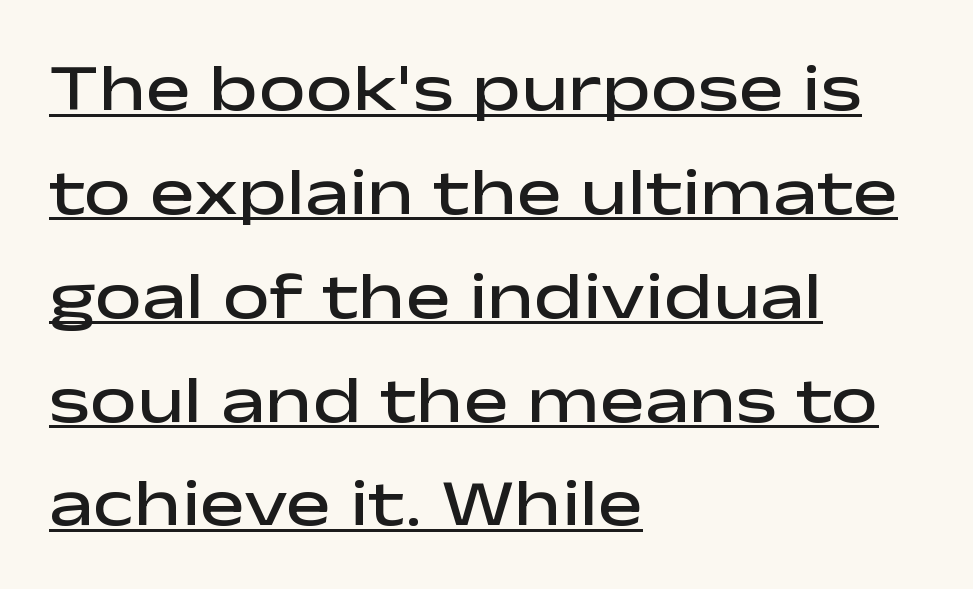
The image shows 67 px semibold, wide sans-serif type, upright; set left-aligned, normal line spacing (1.55x), normal letter spacing, underlined; low stroke contrast and a medium x-height.
